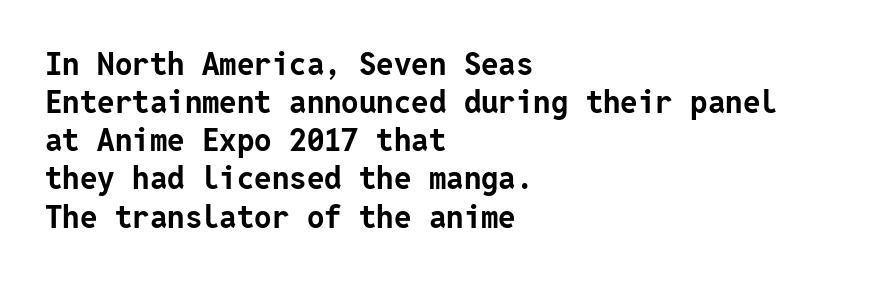
The image shows 31 px bold sans-serif type, upright; set left-aligned, line spacing 1.23x, normal letter spacing, not underlined; low stroke contrast and a medium x-height.
